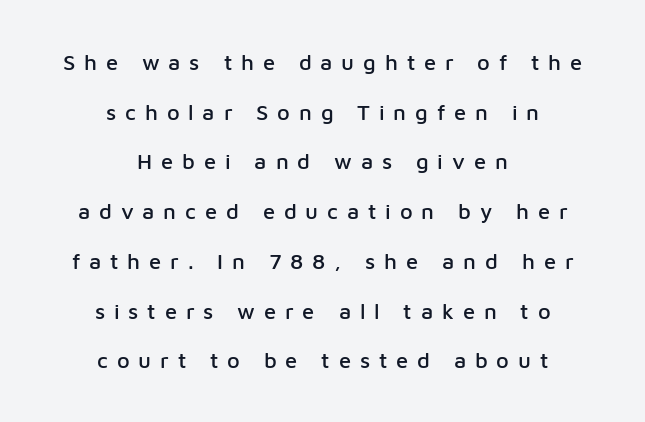
The image shows 22 px text type, upright; set centered, loose line spacing (2.26x), unusually wide letter spacing (+0.4 em), not underlined.
